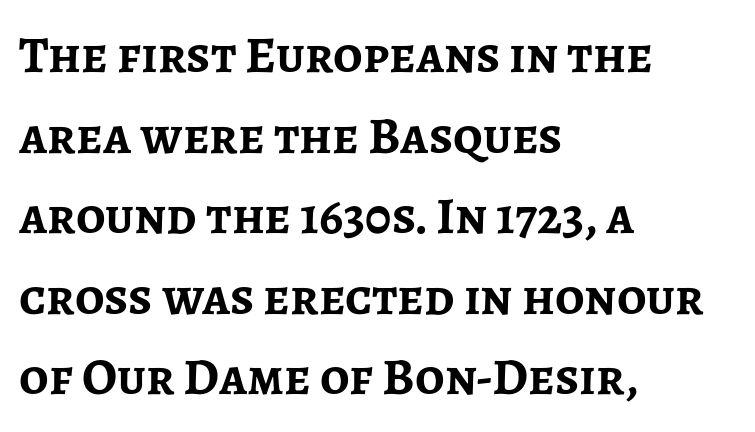
Thick stems and heavy bowls — unmistakably bold. Check under the words: just untouched page. Interline gaps are of average width in this sample. A typesetter would label this face a sans. Notice how the stems are strictly vertical — no italics here.
